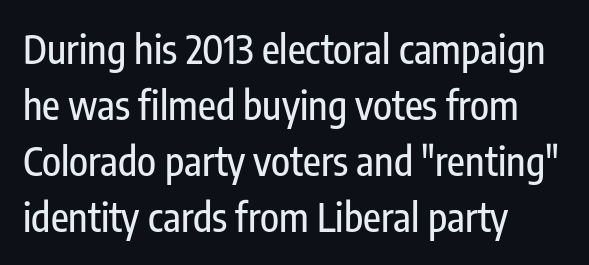
The line texture is even and compact thanks to regular tracking. The letters stand straight up with perfectly vertical stems. Caption: multi-line text, flush left, ragged right. Each new line begins a customary step beneath the previous one. The words here are not underlined.
